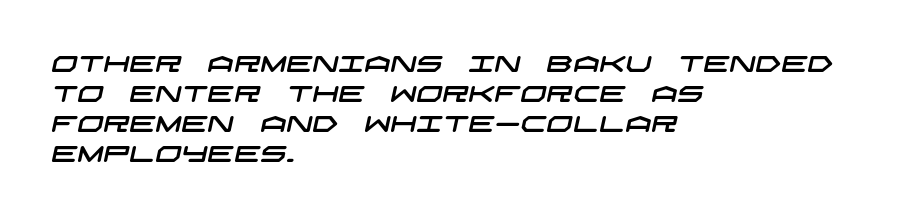
The image shows 23 px text type; set left-aligned, normal line spacing (1.31x), normal letter spacing, not underlined.
